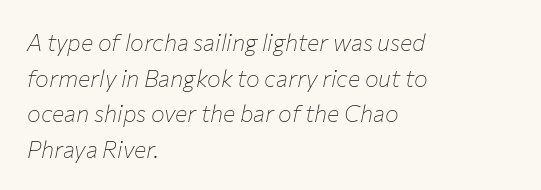
{"italic": "yes", "lean": "right", "slant_degrees": 12, "bold": "no", "underline": "no", "align": "left", "line_spacing": "normal", "line_spacing_ratio": 1.55, "letter_spacing": "normal", "letter_spacing_em": 0.0, "glyph_px": 23}
